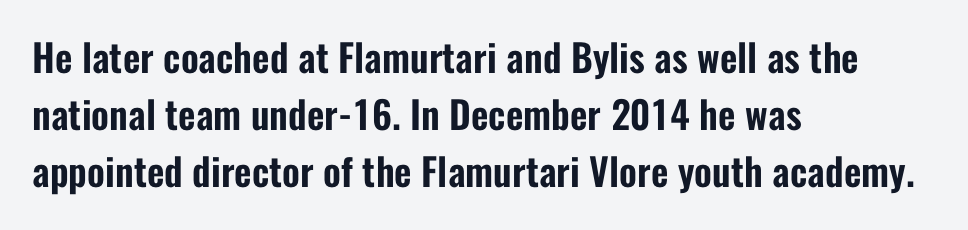
The image shows 38 px condensed sans-serif type, upright; set left-aligned, normal line spacing (1.5x), normal letter spacing, not underlined; low stroke contrast and a medium x-height.
